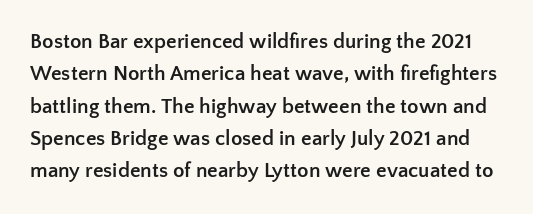
The image shows 21 px bold type, upright; set normal line spacing (1.54x), normal letter spacing, not underlined.
